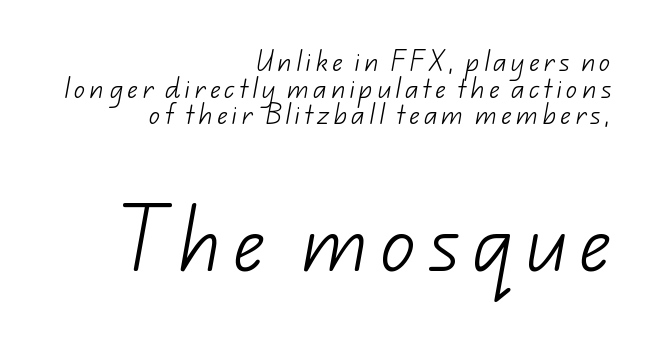
Q: Is the text bold? A: No.
Q: Is the typeface a serif or a sans-serif typeface? A: Sans-serif.
Q: Is the text underlined? A: No.
Q: How is the paragraph aligned? A: Right-aligned.
Q: Which block of text is set in a larger size, the first (top) or the second (bottom)? A: The second (bottom) one.
Q: Width (condensed, normal, or wide)? A: Normal.
Q: Stroke contrast? A: Low.
Q: x-height? A: Small.
Q: Monospaced? A: No.
